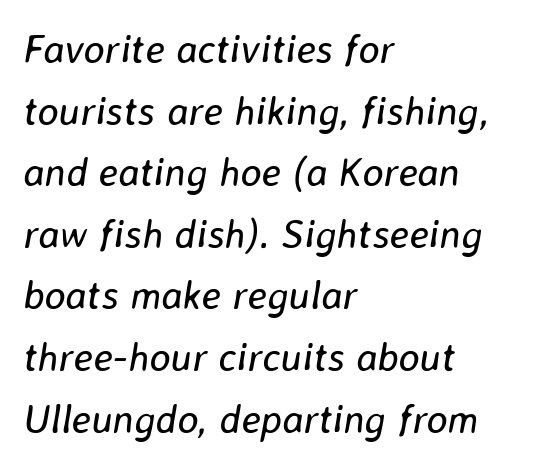
Spacing verdict: proportional, widths tailored to each character. An italicized treatment has been applied to the whole sample. Short and long lines alike share a common starting point at left. A typesetter would call this zero additional tracking. Nothing heavy about these letters — not bold at all.
